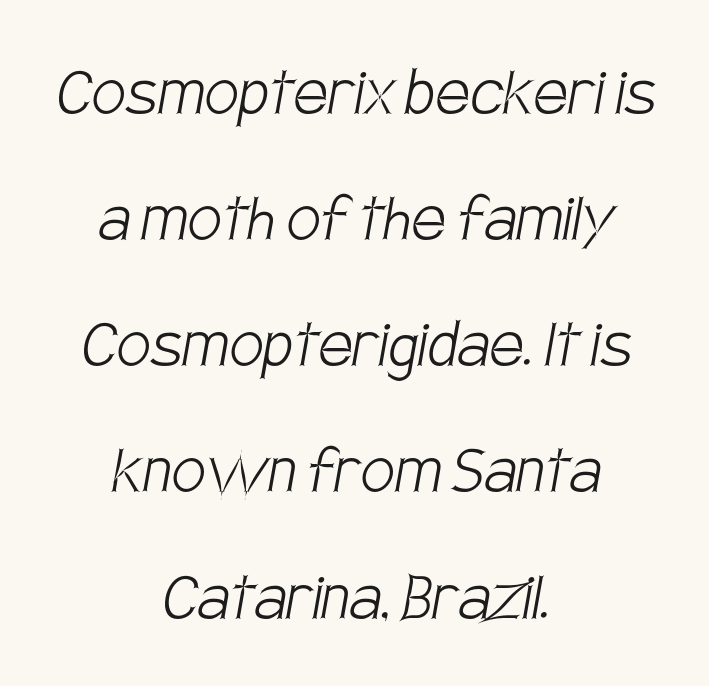
{"serif": "no", "bold": "no", "weight": "light", "width": "condensed", "stroke_contrast": "low", "x_height": "large", "monospaced": "no", "underline": "no", "align": "center", "line_spacing": "normal", "line_spacing_ratio": 1.66, "letter_spacing": "normal", "letter_spacing_em": 0.0, "glyph_px": 76}
